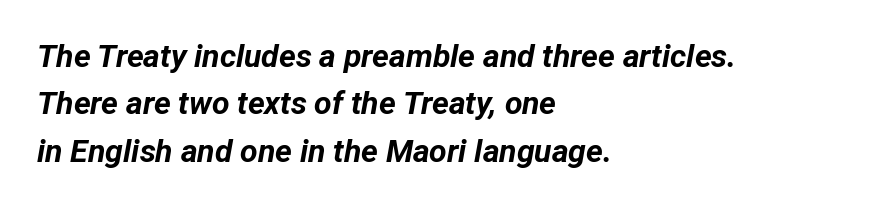
{"italic": "yes", "lean": "right", "slant_degrees": 12, "bold": "yes", "weight": "bold", "width": "normal", "stroke_contrast": "low", "x_height": "medium", "monospaced": "no", "underline": "no", "align": "left", "line_spacing": "normal", "line_spacing_ratio": 1.48, "letter_spacing": "normal", "letter_spacing_em": 0.0, "glyph_px": 32}
